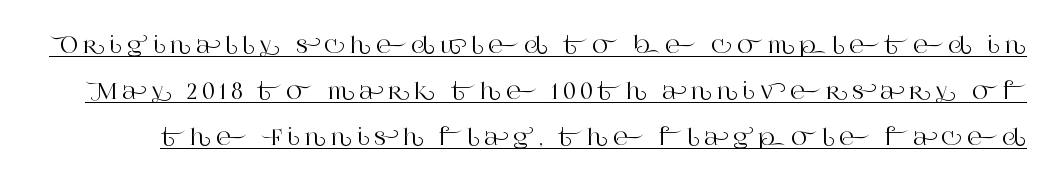
The passage shown has open, widely tracked lettering throughout. These characters rest on top of a visible drawn line. The axis of the letterforms is exactly vertical. The rendering uses a large line-height, opening up the rows.
